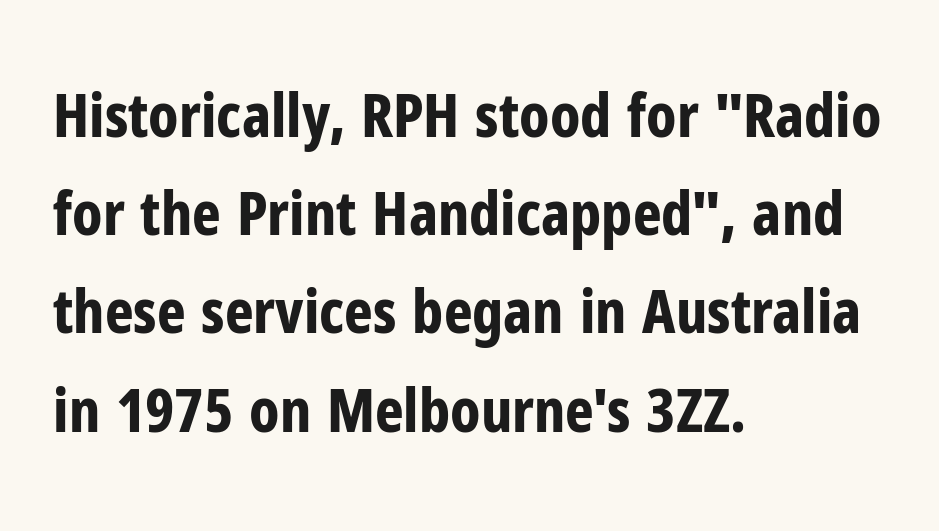
The compositor pushed each line to the left boundary. Stroke thickness is high; the sample reads as a true bold. Upright lettering throughout. Does the type have serifs? No, each stem ends abruptly. One glance says typical: line gaps are just what's usual. Looks like regular typesetting: each glyph gets only the width it needs.
